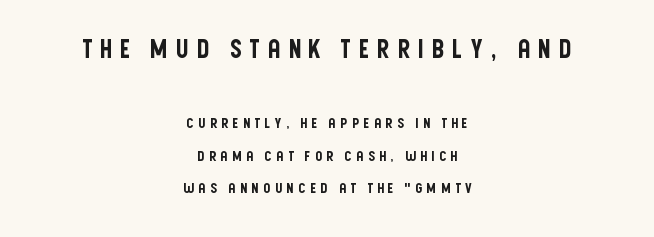
The image shows 25 px text type, upright; set centered, loose line spacing (2.33x), unusually wide letter spacing (+0.29 em), not underlined; the first (top) block is 1.79x larger.
